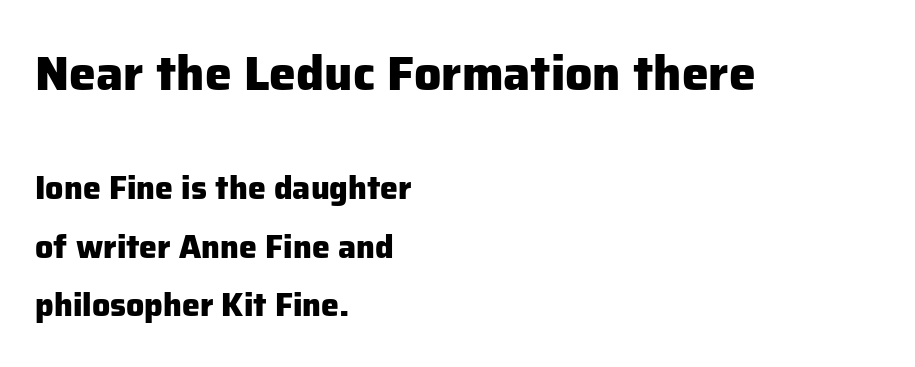
Teacher's note: observe the even left margin — that is flush-left alignment. Grotesque or geometric, the face here clearly has no serifs. Heft: maximum for text — a bold. Is the lower block the larger one? No — the upper block carries the bigger type. The letters advance in unequal steps, a hallmark of proportional type. No italicization has been applied; the sample stays upright.
